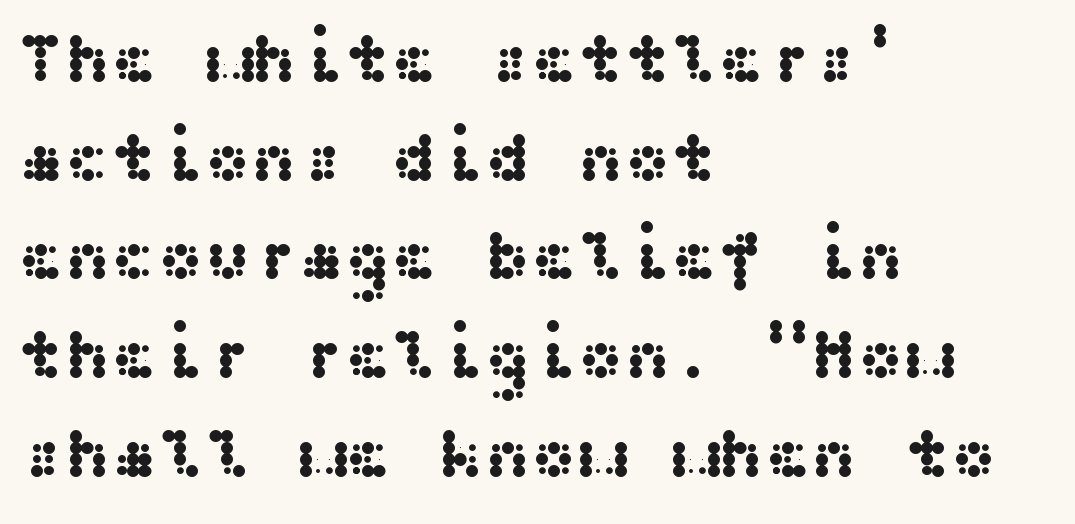
The image shows 70 px wide sans-serif type, upright; set left-aligned, normal line spacing (1.41x), normal letter spacing, not underlined; medium stroke contrast and a medium x-height.
